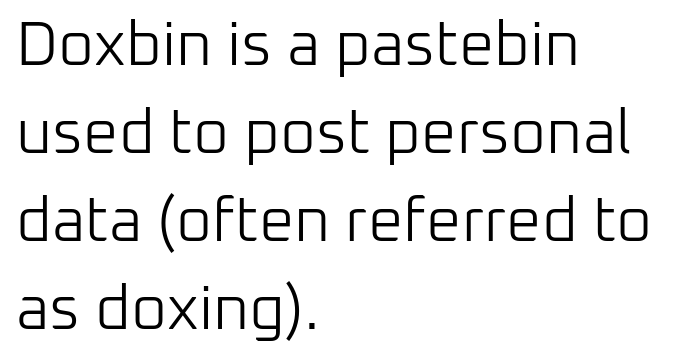
{"serif": "no", "italic": "no", "bold": "no", "weight": "light", "width": "normal", "stroke_contrast": "low", "x_height": "medium", "monospaced": "no", "underline": "no", "align": "left", "line_spacing": "normal", "line_spacing_ratio": 1.42, "letter_spacing": "normal", "letter_spacing_em": 0.0, "glyph_px": 62}
